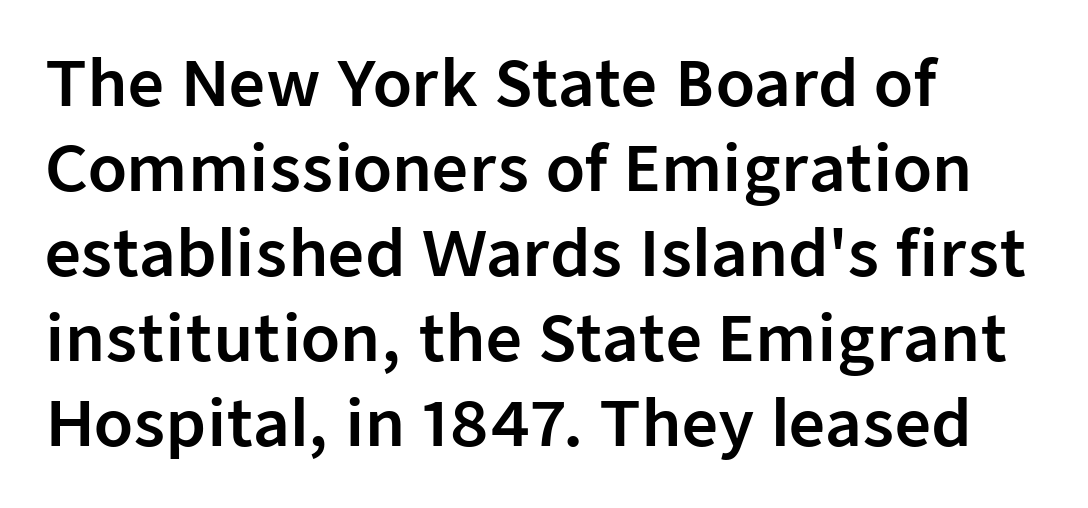
The leading is moderate, giving the passage an even texture. The paragraph has a hard left edge and a soft right edge. Observe the absence of serifs on each vertical stroke in this sample. The tracking reads as untouched default to a designer's eye. Any mark beneath the type? The region is blank. The font's upright variant was chosen for this text.
